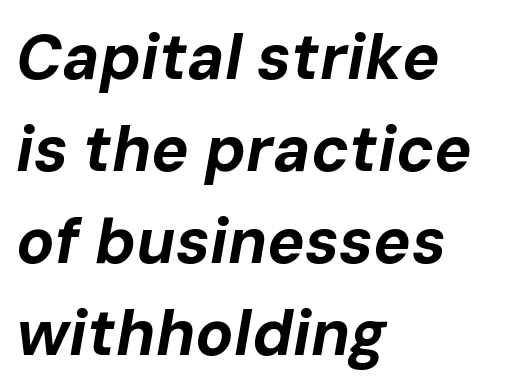
{"italic": "yes", "lean": "right", "slant_degrees": 10, "bold": "yes", "weight": "bold", "width": "normal", "stroke_contrast": "low", "x_height": "medium", "monospaced": "no", "underline": "no", "align": "left", "line_spacing": "normal", "line_spacing_ratio": 1.46, "letter_spacing": "normal", "letter_spacing_em": 0.0, "glyph_px": 63}
